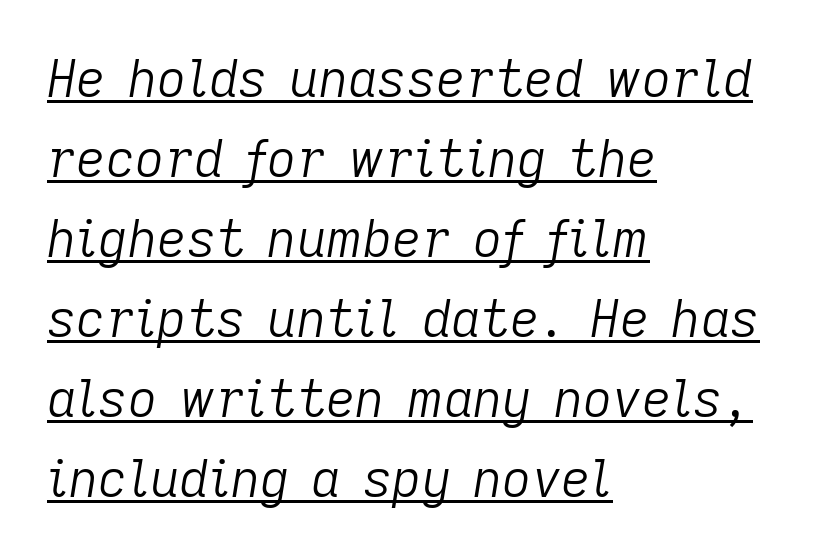
The image shows 51 px light type, italic (leaning right); set left-aligned, normal line spacing (1.57x), normal letter spacing, underlined; low stroke contrast and a medium x-height.
